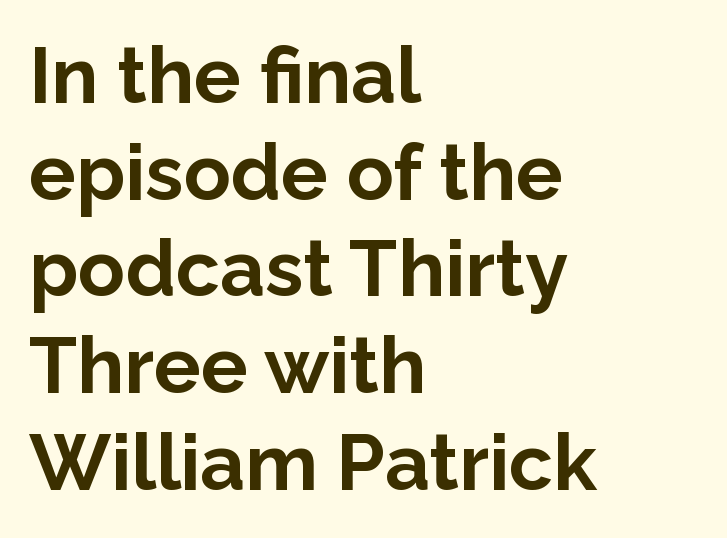
Observe the ordinary spacing: letters are neighbours, not strangers. The lettering holds an erect, upright posture throughout. Character widths vary here, with narrow letters taking less room than wide ones. Lines of text with bare space underneath. Strong, thick strokes mark this as bold type.
